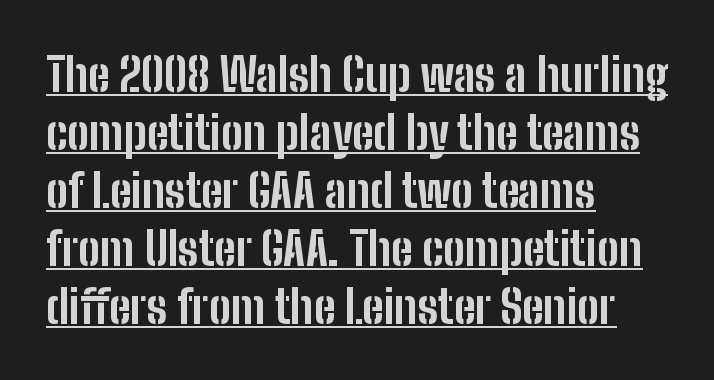
Q: Is the text bold? A: Yes.
Q: Is the text italic (slanted)? A: No, it is upright.
Q: Is the typeface a serif or a sans-serif typeface? A: Sans-serif.
Q: Is the text underlined? A: Yes.
Q: How is the paragraph aligned? A: Left-aligned.
Q: Is the spacing between letters normal or unusually wide? A: Normal.
Q: Is the spacing between lines tight, normal or loose? A: Normal.
Q: Width (condensed, normal, or wide)? A: Condensed.
Q: Stroke contrast? A: Low.
Q: x-height? A: Medium.
Q: Monospaced? A: No.
